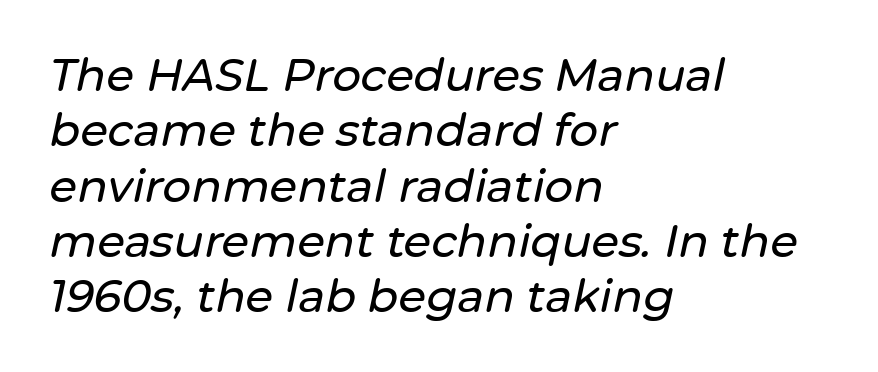
Q: Is the text italic (slanted)? A: Yes, it leans right by about 12 degrees.
Q: Is the text underlined? A: No.
Q: How is the paragraph aligned? A: Left-aligned.
Q: Is the spacing between letters normal or unusually wide? A: Normal.
Q: Width (condensed, normal, or wide)? A: Normal.
Q: Stroke contrast? A: Low.
Q: x-height? A: Medium.
Q: Monospaced? A: No.
